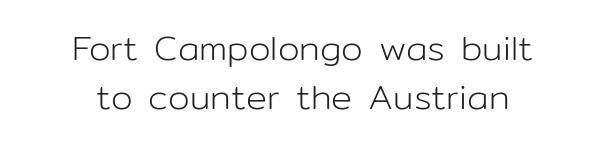
If you drew a line through each stem, it would be perfectly vertical. Proportional: the letters do not fall into vertical columns. You could call the tracking neutral — neither tight nor loose. Each new line begins a customary step beneath the previous one. Honestly, there is no underline to notice here at all.
